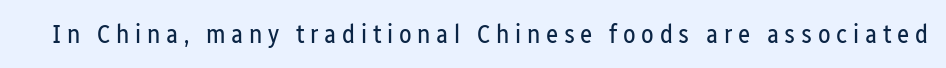
Q: Is the text bold? A: No.
Q: Is the text italic (slanted)? A: No, it is upright.
Q: Is the text underlined? A: No.
Q: Is the spacing between letters normal or unusually wide? A: Unusually wide.
